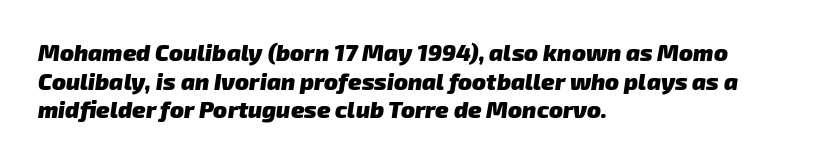
This rendering uses left alignment, leaving the right contour irregular. Nobody touched the tracking dial on this one. Strokes here are thick enough to call this a true bold. Unmarked baselines from the first word to the last.
